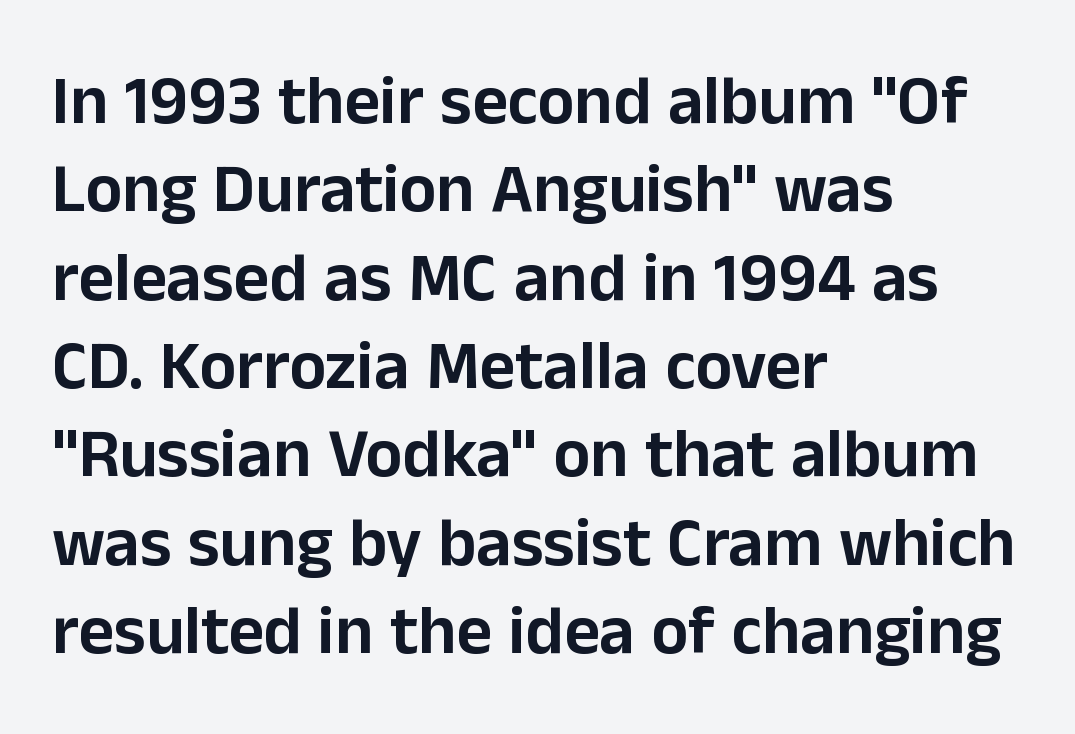
Q: Is the text italic (slanted)? A: No, it is upright.
Q: Is the typeface a serif or a sans-serif typeface? A: Sans-serif.
Q: Is the text underlined? A: No.
Q: How is the paragraph aligned? A: Left-aligned.
Q: Is the spacing between letters normal or unusually wide? A: Normal.
Q: Is the spacing between lines tight, normal or loose? A: Normal.
Q: Width (condensed, normal, or wide)? A: Normal.
Q: Stroke contrast? A: Low.
Q: x-height? A: Medium.
Q: Monospaced? A: No.
